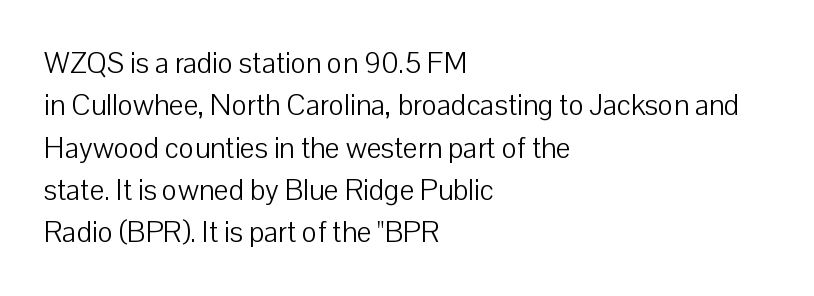
The image shows 29 px light sans-serif type, upright; set left-aligned, normal line spacing (1.46x), normal letter spacing, not underlined; low stroke contrast and a medium x-height.
